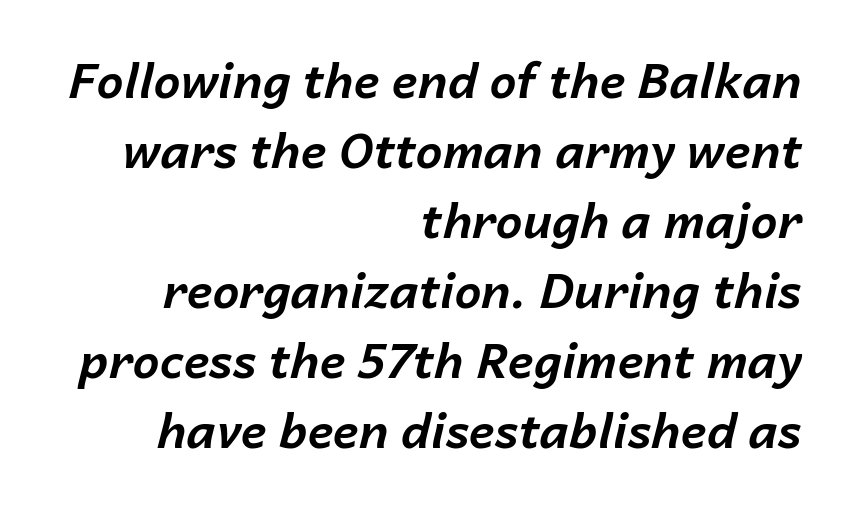
The image shows 48 px bold type, italic (leaning right); set right-aligned, normal line spacing (1.46x), normal letter spacing, not underlined; low stroke contrast and a medium x-height.
